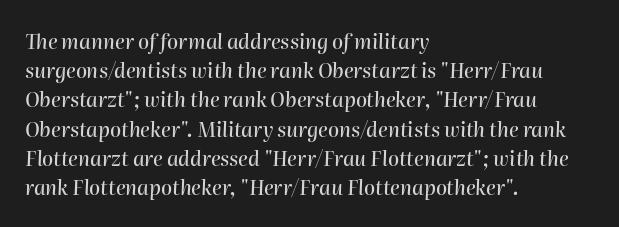
Q: Is the text italic (slanted)? A: Yes, it leans right by about 2 degrees.
Q: Is the text underlined? A: No.
Q: How is the paragraph aligned? A: Left-aligned.
Q: Is the spacing between letters normal or unusually wide? A: Normal.
Q: Is the spacing between lines tight, normal or loose? A: Normal.
